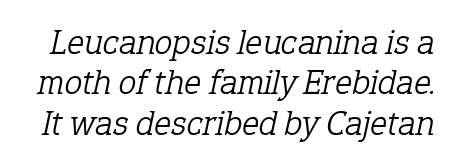
{"serif": "yes", "italic": "yes", "lean": "right", "slant_degrees": 12, "bold": "no", "weight": "light", "width": "normal", "stroke_contrast": "low", "x_height": "medium", "monospaced": "no", "underline": "no", "line_spacing": "tight", "line_spacing_ratio": 1.12, "letter_spacing": "normal", "letter_spacing_em": 0.0, "glyph_px": 36}
